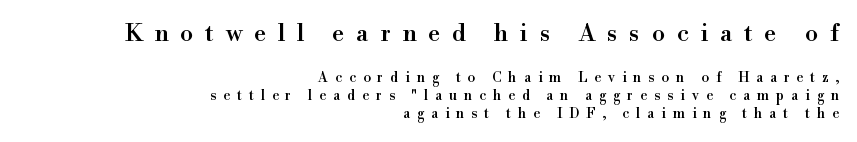
The image shows 24 px text type, upright; set right-aligned, normal line spacing (1.31x), unusually wide letter spacing (+0.49 em), not underlined; the first (top) block is 1.71x larger.
